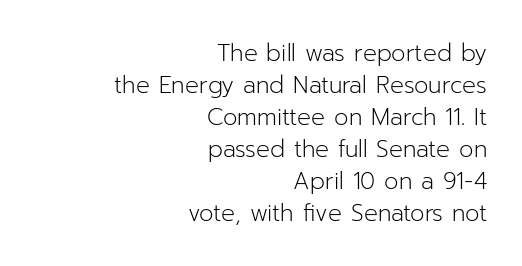
Q: Is the text bold? A: No.
Q: Is the text italic (slanted)? A: No, it is upright.
Q: Is the text underlined? A: No.
Q: How is the paragraph aligned? A: Right-aligned.
Q: Is the spacing between letters normal or unusually wide? A: Normal.
Q: Is the spacing between lines tight, normal or loose? A: Normal.
